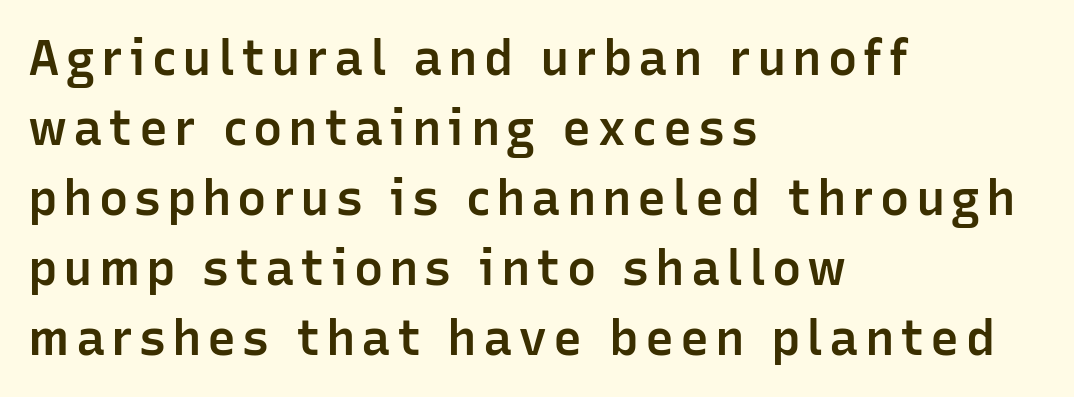
{"serif": "no", "italic": "no", "bold": "semi", "weight": "semibold", "width": "normal", "stroke_contrast": "low", "x_height": "medium", "monospaced": "no", "underline": "no", "align": "left", "line_spacing": "normal", "line_spacing_ratio": 1.43, "glyph_px": 49}
